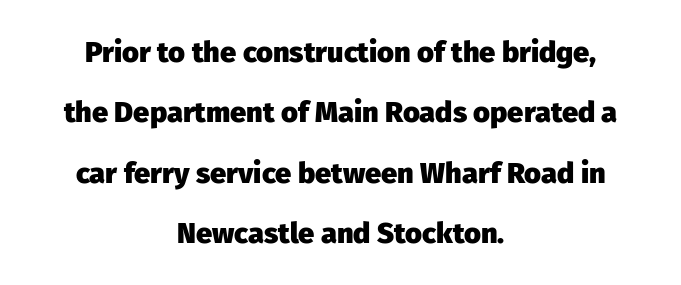
The image shows 29 px heavy sans-serif type, upright; set centered, loose line spacing (2.08x), normal letter spacing, not underlined; low stroke contrast and a medium x-height.
